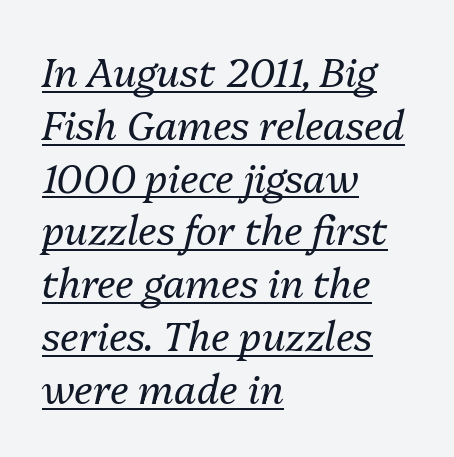
If you drew a ruler down the left edge, every line would touch it. Caption: face not bold, strokes unweighted. Quick note: italic. Letter spacing: default.
